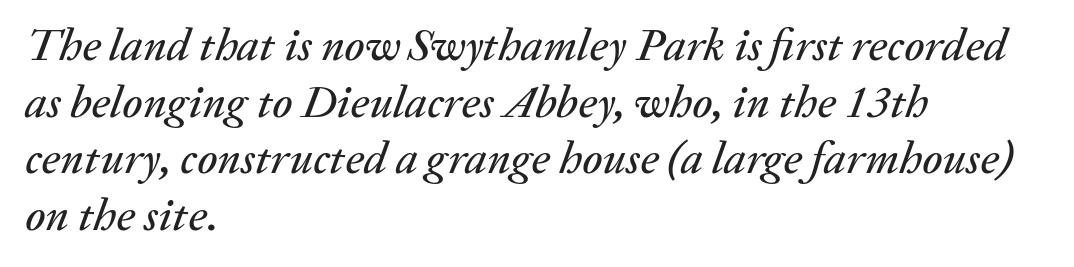
The image shows 46 px text type, italic (leaning right); set left-aligned, line spacing 1.23x, normal letter spacing, not underlined; medium stroke contrast and a medium x-height.
